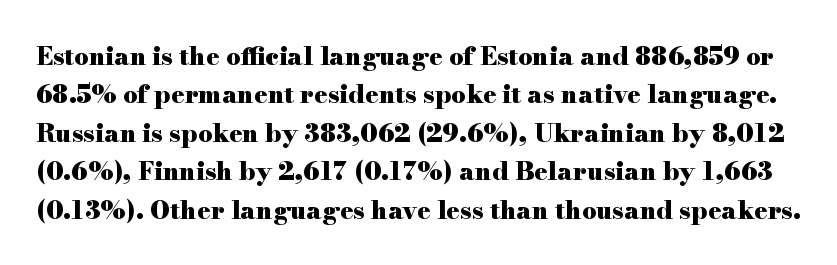
How heavy is the stroke? Heavy — this is a bold. This sample keeps an unexceptional amount of space between lines. Short note: letters normally spaced. Underline: absent.
